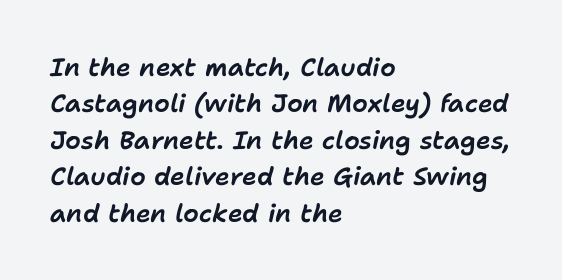
Q: Is the text italic (slanted)? A: Yes, it leans right by about 11 degrees.
Q: Is the text underlined? A: No.
Q: How is the paragraph aligned? A: Left-aligned.
Q: Is the spacing between letters normal or unusually wide? A: Normal.
Q: Is the spacing between lines tight, normal or loose? A: Normal.
